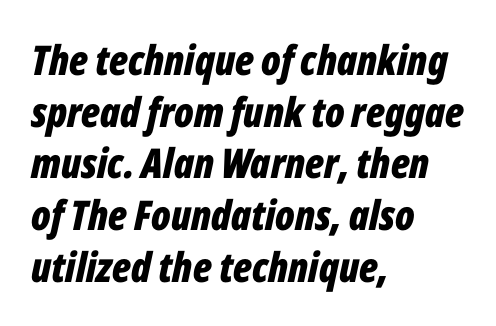
The image shows 41 px bold, condensed type, italic (leaning right); set left-aligned, normal line spacing (1.26x), normal letter spacing, not underlined; low stroke contrast and a medium x-height.
